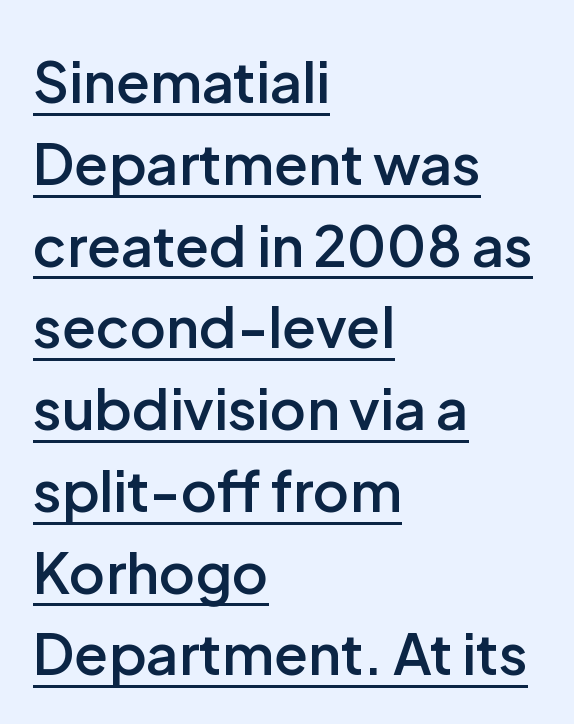
The characters look somewhat weighty, a semibold short of true bold. The lines sit at an ordinary, default distance from one another. Glyph-to-glyph distance matches everyday printed text. Horizontal alignment here is leftward, the default for most running prose. Posture: upright roman.
